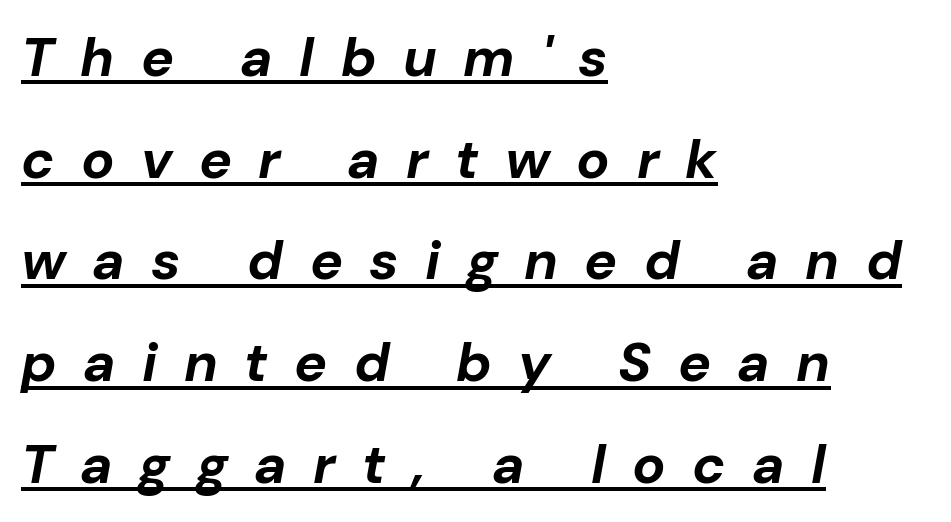
The image shows 55 px bold type, italic (leaning right); set left-aligned, line spacing 1.85x, unusually wide letter spacing (+0.48 em), underlined; low stroke contrast and a medium x-height.
